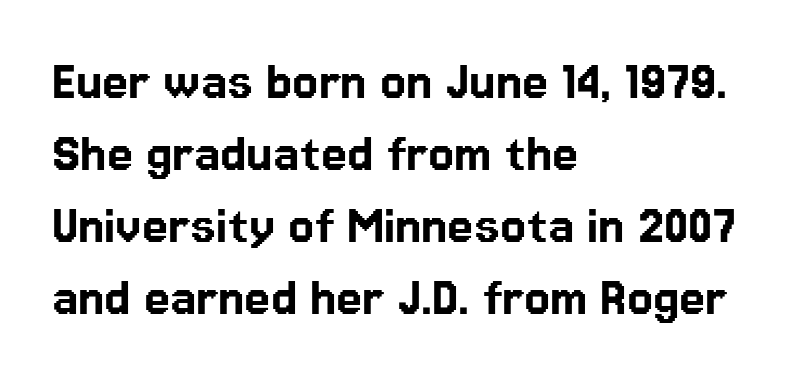
The image shows 59 px sans-serif type, upright; set left-aligned, line spacing 1.22x, normal letter spacing, not underlined; low stroke contrast and a medium x-height.
